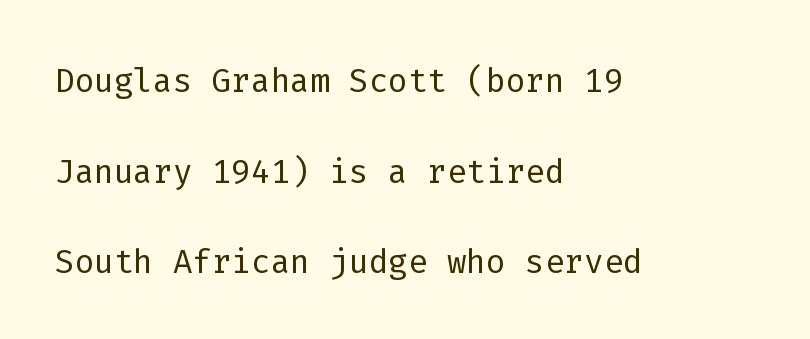
{"serif": "no", "italic": "no", "bold": "no", "weight": "light", "width": "normal", "stroke_contrast": "low", "x_height": "medium", "monospaced": "yes", "underline": "no", "align": "left", "line_spacing": "loose", "line_spacing_ratio": 1.97, "letter_spacing": "normal", "letter_spacing_em": 0.0, "glyph_px": 46}
